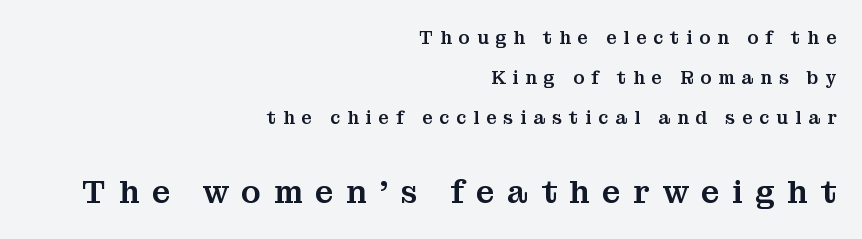
{"serif": "yes", "italic": "no", "width": "normal", "stroke_contrast": "medium", "x_height": "medium", "monospaced": "no", "underline": "no", "align": "right", "line_spacing": "loose", "line_spacing_ratio": 2.21, "letter_spacing": "wide", "letter_spacing_em": 0.39, "larger_block": "second", "size_ratio": 1.78, "glyph_px": 32}
